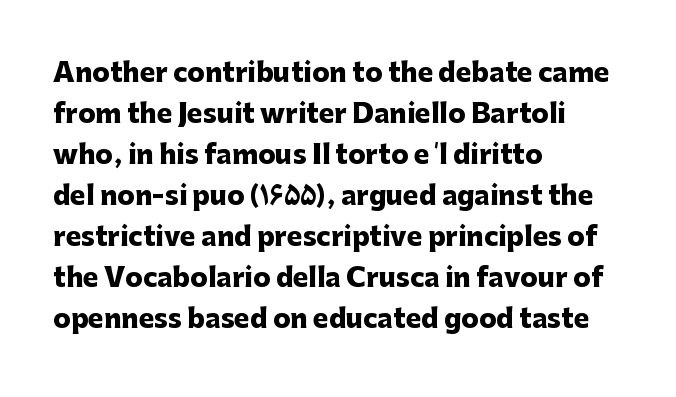
{"italic": "no", "bold": "yes", "underline": "no", "align": "left", "line_spacing": "normal", "line_spacing_ratio": 1.58, "letter_spacing": "normal", "letter_spacing_em": 0.0, "glyph_px": 26}
